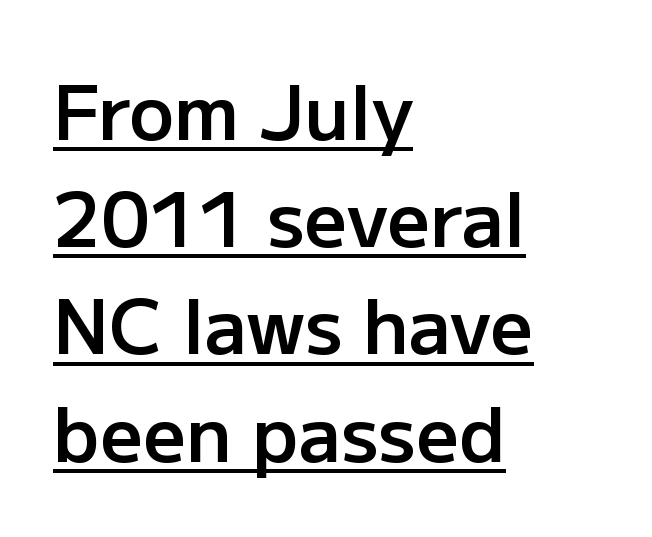
{"serif": "no", "italic": "no", "bold": "semi", "weight": "semibold", "width": "normal", "stroke_contrast": "low", "x_height": "medium", "monospaced": "no", "underline": "yes", "align": "left", "line_spacing": "normal", "line_spacing_ratio": 1.43, "letter_spacing": "normal", "letter_spacing_em": 0.0, "glyph_px": 75}
